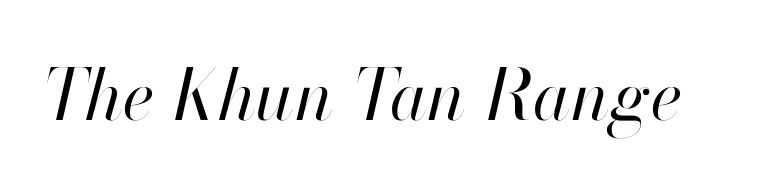
Q: Is the text bold? A: No.
Q: Is the text italic (slanted)? A: Yes, it leans right by about 13 degrees.
Q: Is the text underlined? A: No.
Q: Is the spacing between letters normal or unusually wide? A: Normal.
Q: Width (condensed, normal, or wide)? A: Normal.
Q: Stroke contrast? A: High.
Q: x-height? A: Small.
Q: Monospaced? A: No.
